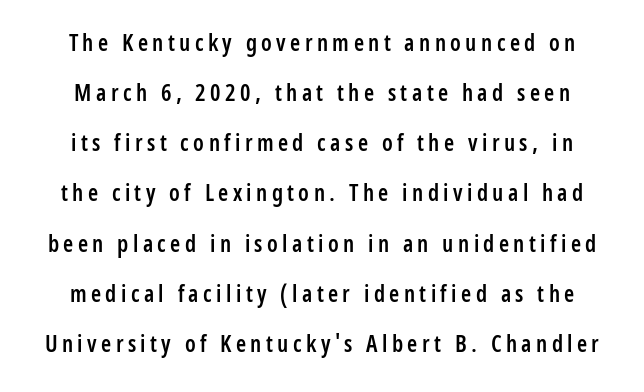
The image shows 23 px text type, upright; set loose line spacing (2.18x), not underlined.
